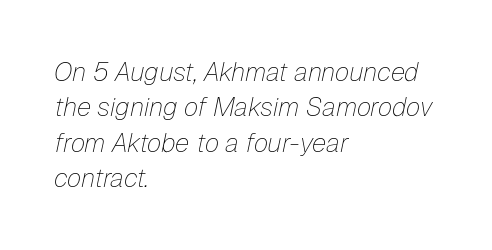
{"italic": "yes", "lean": "right", "slant_degrees": 12, "bold": "no", "underline": "no", "align": "left", "line_spacing": "normal", "line_spacing_ratio": 1.36, "letter_spacing": "normal", "letter_spacing_em": 0.0, "glyph_px": 26}
